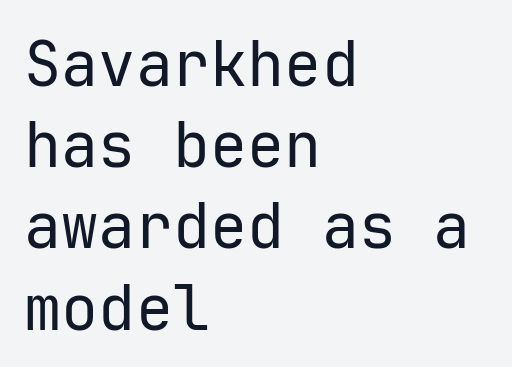
{"serif": "no", "italic": "no", "bold": "no", "weight": "regular", "width": "normal", "stroke_contrast": "low", "x_height": "medium", "monospaced": "yes", "underline": "no", "align": "left", "line_spacing": "normal", "line_spacing_ratio": 1.31, "letter_spacing": "normal", "letter_spacing_em": 0.0, "glyph_px": 62}
